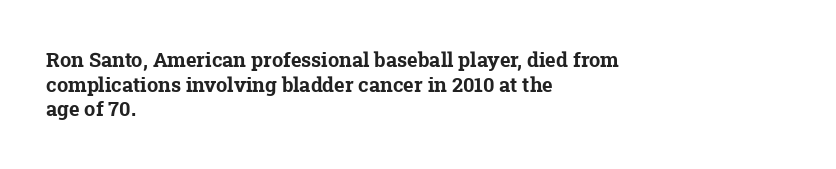
The image shows 20 px bold type; set left-aligned, line spacing 1.23x, normal letter spacing, not underlined.
